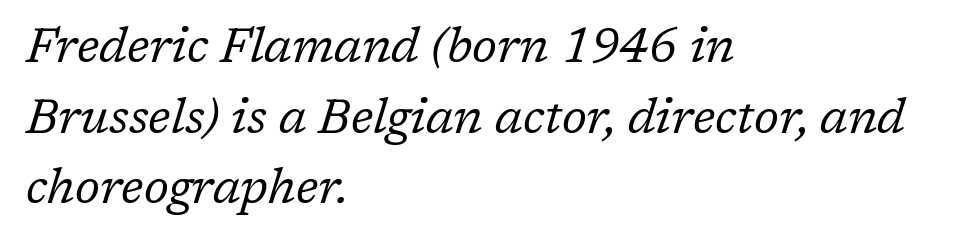
Q: Is the text bold? A: No.
Q: Is the text italic (slanted)? A: Yes, it leans right by about 17 degrees.
Q: Is the typeface a serif or a sans-serif typeface? A: Serif.
Q: Is the text underlined? A: No.
Q: How is the paragraph aligned? A: Left-aligned.
Q: Is the spacing between letters normal or unusually wide? A: Normal.
Q: Is the spacing between lines tight, normal or loose? A: Normal.
Q: Width (condensed, normal, or wide)? A: Normal.
Q: Stroke contrast? A: Low.
Q: x-height? A: Medium.
Q: Monospaced? A: No.
